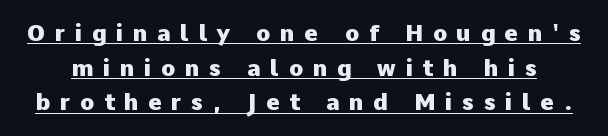
Q: Is the text bold? A: Yes.
Q: Is the text italic (slanted)? A: No, it is upright.
Q: Is the text underlined? A: Yes.
Q: Is the spacing between letters normal or unusually wide? A: Unusually wide.
Q: Is the spacing between lines tight, normal or loose? A: Normal.
